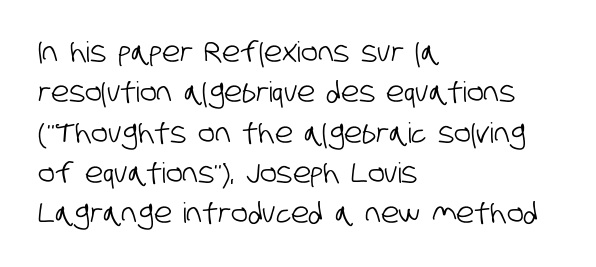
{"serif": "no", "width": "condensed", "stroke_contrast": "low", "x_height": "large", "monospaced": "no", "underline": "no", "align": "left", "line_spacing": "normal", "line_spacing_ratio": 1.44, "letter_spacing": "normal", "letter_spacing_em": 0.0, "glyph_px": 28}
